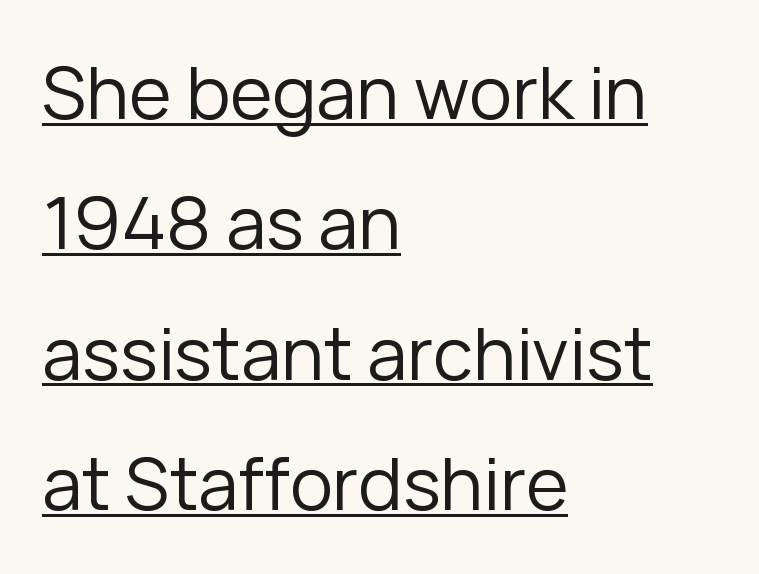
One-word summary of the alignment: left. Note: no serifs on the glyphs. There is no visible air inserted between adjacent glyphs. Looks like someone drew a line under every word here. Ascenders rise straight up at ninety degrees. Think of a printed novel: that variable character pitch is what you see here.
